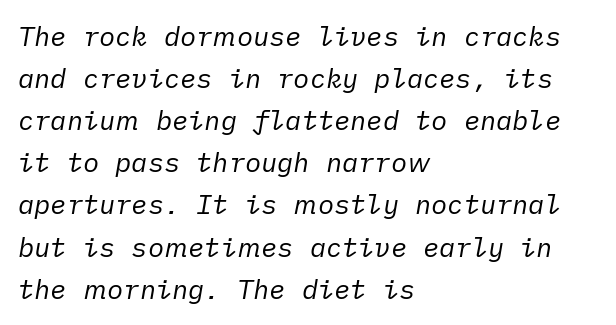
The image shows 27 px text type, italic (leaning right); set left-aligned, normal line spacing (1.56x), normal letter spacing, not underlined.
